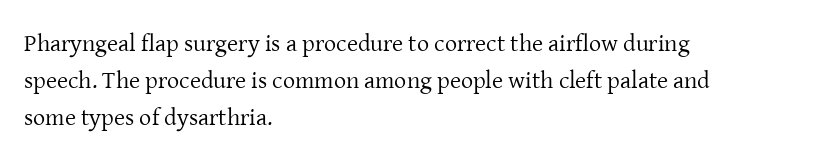
The image shows 24 px text type, upright; set left-aligned, normal line spacing (1.54x), normal letter spacing, not underlined.
